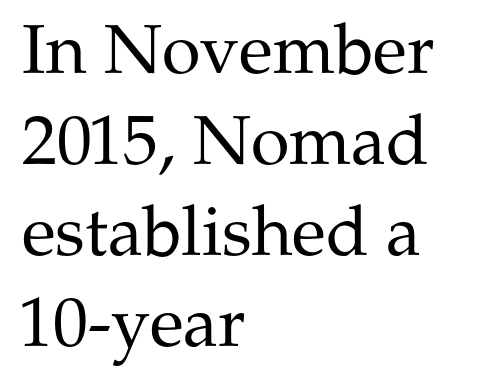
Q: Is the text bold? A: No.
Q: Is the text italic (slanted)? A: No, it is upright.
Q: Is the typeface a serif or a sans-serif typeface? A: Serif.
Q: Is the text underlined? A: No.
Q: How is the paragraph aligned? A: Left-aligned.
Q: Is the spacing between letters normal or unusually wide? A: Normal.
Q: Is the spacing between lines tight, normal or loose? A: Normal.
Q: Width (condensed, normal, or wide)? A: Normal.
Q: Stroke contrast? A: Medium.
Q: x-height? A: Medium.
Q: Monospaced? A: No.
